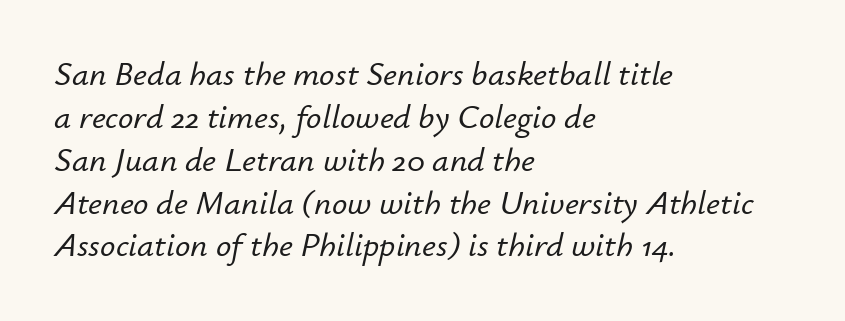
Q: Is the text italic (slanted)? A: Yes, it leans right by about 12 degrees.
Q: Is the text underlined? A: No.
Q: How is the paragraph aligned? A: Left-aligned.
Q: Is the spacing between letters normal or unusually wide? A: Normal.
Q: Is the spacing between lines tight, normal or loose? A: Normal.
Q: Width (condensed, normal, or wide)? A: Normal.
Q: Stroke contrast? A: Low.
Q: x-height? A: Small.
Q: Monospaced? A: No.
